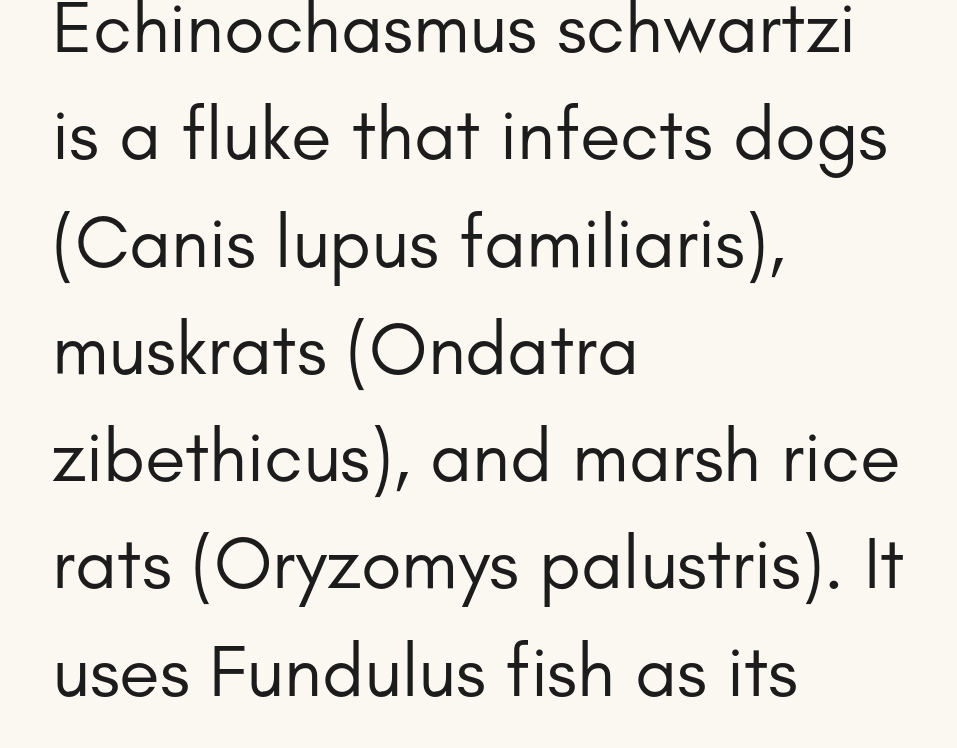
The image shows 74 px regular-weight sans-serif type, upright; set left-aligned, normal line spacing (1.45x), normal letter spacing, not underlined; low stroke contrast and a small x-height.
